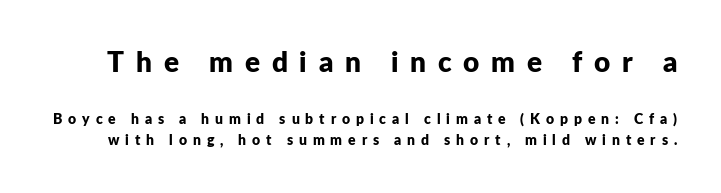
The image shows 28 px bold sans-serif type, upright; set normal line spacing (1.55x), unusually wide letter spacing (+0.42 em), not underlined; the first (top) block is 2.0x larger; low stroke contrast and a medium x-height.
